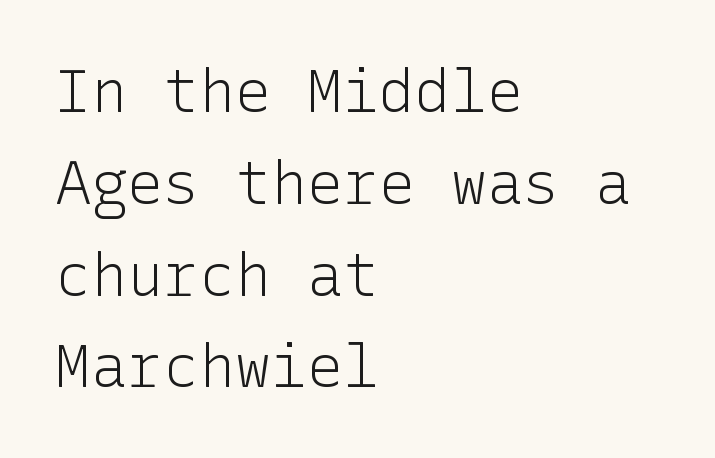
Quick note: not italic, upright. Reading down the column, the eye jumps a familiar distance to each next line. These lines are composed in type without serifs. Is the stroke heavy? The answer is a plain regular-or-lighter. In terms of letterspacing, this is plain default setting. Nobody drew a line under any word here.
